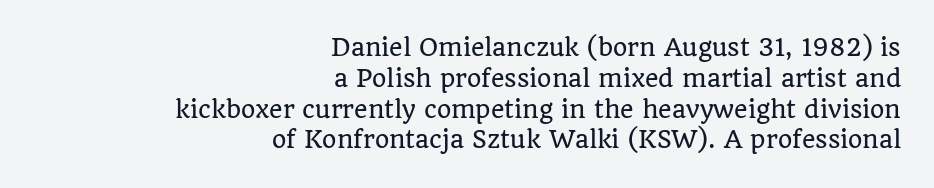
Q: Is the text italic (slanted)? A: No, it is upright.
Q: Is the text underlined? A: No.
Q: How is the paragraph aligned? A: Right-aligned.
Q: Is the spacing between letters normal or unusually wide? A: Normal.
Q: Is the spacing between lines tight, normal or loose? A: Normal.
